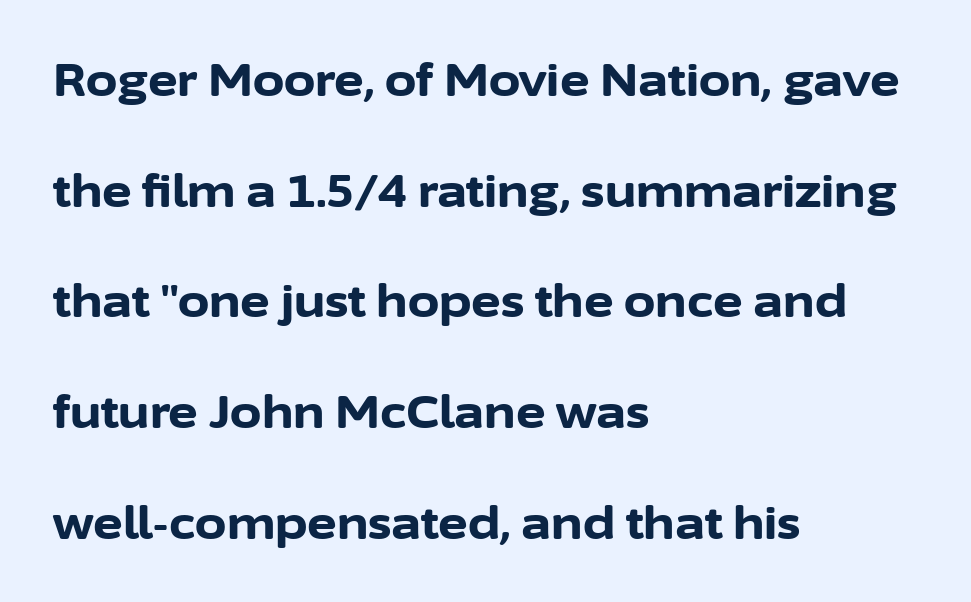
The image shows 45 px bold sans-serif type, upright; set left-aligned, loose line spacing (2.46x), normal letter spacing, not underlined; low stroke contrast and a medium x-height.
